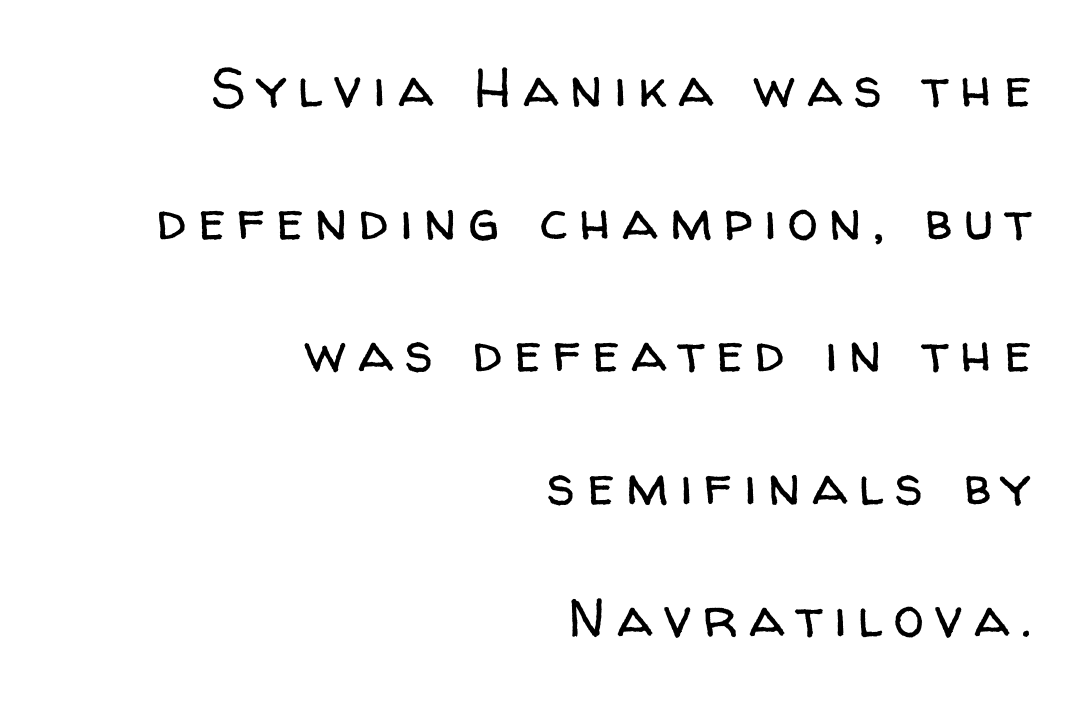
The rendering shows plain stroke endings on the letterforms — a sans-serif design. Has an underline been added? It has not. The text block is weighted toward the right margin, trailing off unevenly leftward. The weight tops out at a normal text grade.
